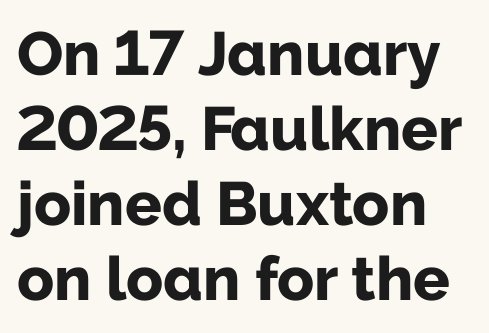
Q: Is the text bold? A: Yes.
Q: Is the text italic (slanted)? A: No, it is upright.
Q: Is the typeface a serif or a sans-serif typeface? A: Sans-serif.
Q: Is the text underlined? A: No.
Q: Is the spacing between letters normal or unusually wide? A: Normal.
Q: Width (condensed, normal, or wide)? A: Normal.
Q: Stroke contrast? A: Low.
Q: x-height? A: Medium.
Q: Monospaced? A: No.
